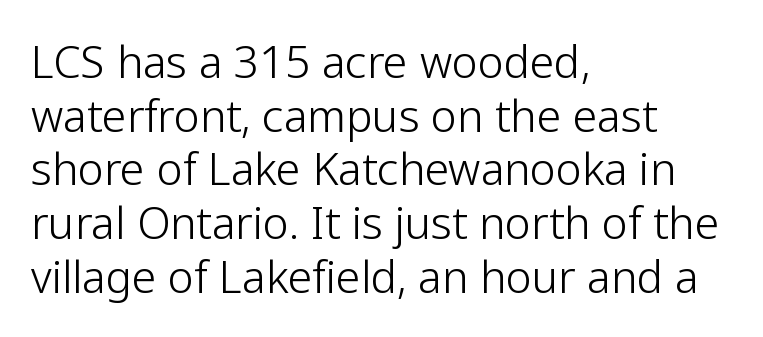
Q: Is the text bold? A: No.
Q: Is the text italic (slanted)? A: No, it is upright.
Q: Is the typeface a serif or a sans-serif typeface? A: Sans-serif.
Q: Is the text underlined? A: No.
Q: How is the paragraph aligned? A: Left-aligned.
Q: Is the spacing between letters normal or unusually wide? A: Normal.
Q: Width (condensed, normal, or wide)? A: Normal.
Q: Stroke contrast? A: Low.
Q: x-height? A: Medium.
Q: Monospaced? A: No.
